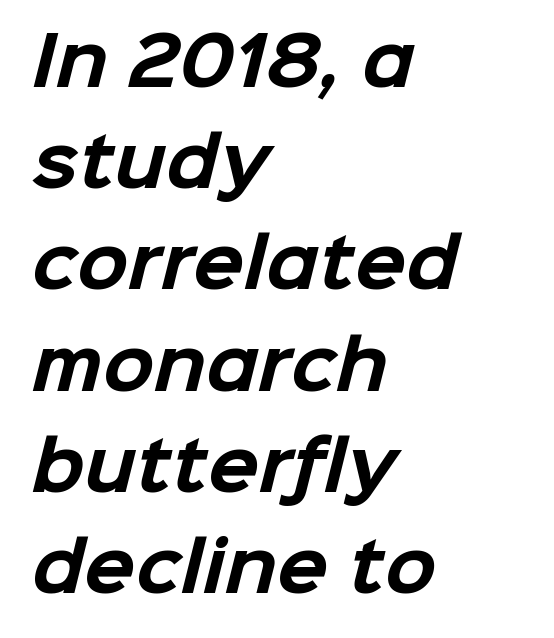
Each new line begins a customary step beneath the previous one. Character widths vary here, with narrow letters taking less room than wide ones. Letter spacing: default. Notice how the passage keeps a crisp vertical edge on the left only. As a designer I'd log this as weight 700, bold. Plain, unruled lines of type.
